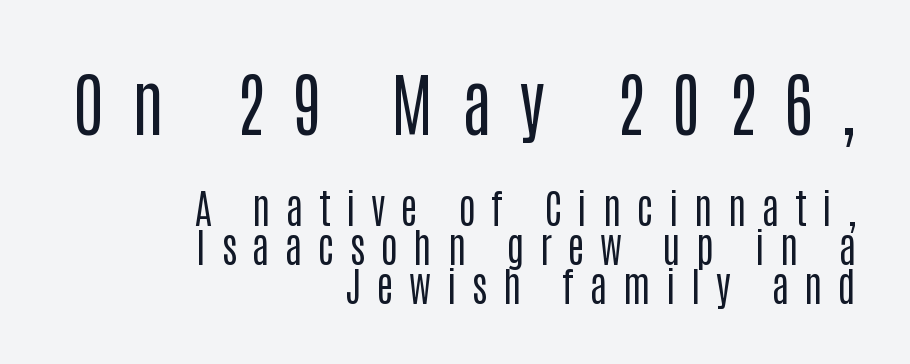
{"serif": "no", "italic": "no", "bold": "no", "weight": "regular", "width": "condensed", "stroke_contrast": "low", "x_height": "large", "monospaced": "no", "underline": "no", "align": "right", "line_spacing": "tight", "line_spacing_ratio": 0.98, "letter_spacing": "wide", "letter_spacing_em": 0.39, "larger_block": "first", "size_ratio": 1.75, "glyph_px": 70}
